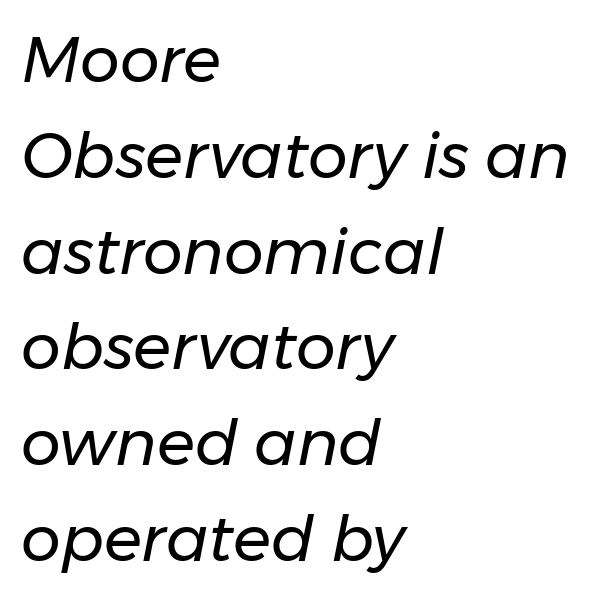
The image shows 63 px regular-weight type, italic (leaning right); set left-aligned, normal line spacing (1.52x), normal letter spacing, not underlined; low stroke contrast and a medium x-height.
